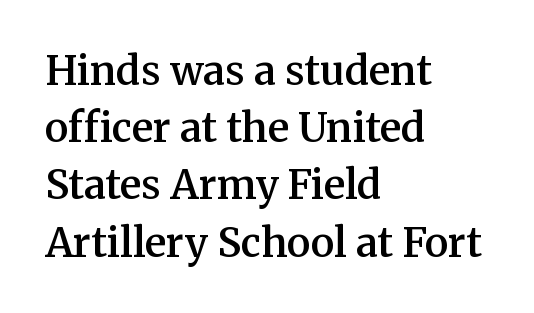
Old-style or modern, the face here clearly has serifs. Line beginnings align vertically; line endings do not. In terms of leading, this rendering sits right in the middle. Think of a printed novel: that variable character pitch is what you see here. The rendering keeps characters at their native spacing. Summary of weight: moderately heavy, a semibold.
